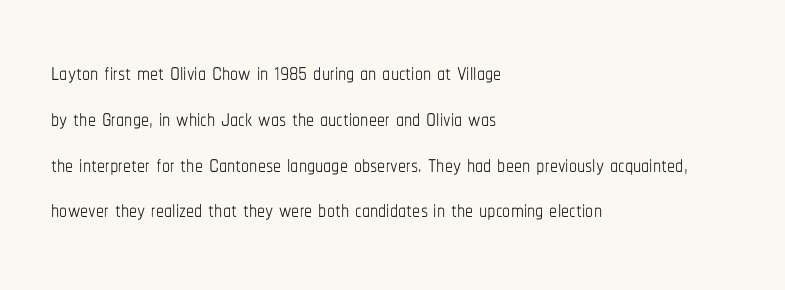
The paragraph shown leans on its left margin. The letterforms sit at book weight or below. The foot of each line stays bare and open. No extra tracking has been applied to these lines. Does the leading feel generous? No, just average.
